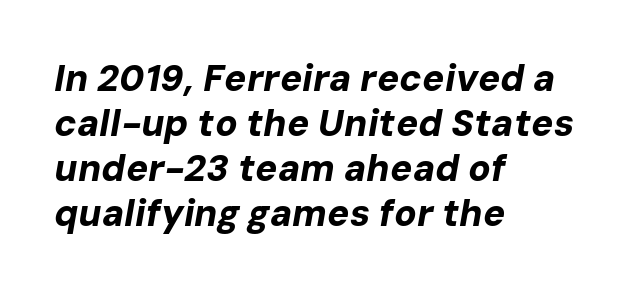
{"italic": "yes", "lean": "right", "slant_degrees": 10, "bold": "yes", "weight": "bold", "width": "normal", "stroke_contrast": "low", "x_height": "medium", "monospaced": "no", "underline": "no", "align": "left", "line_spacing_ratio": 1.22, "letter_spacing": "normal", "letter_spacing_em": 0.0, "glyph_px": 37}
